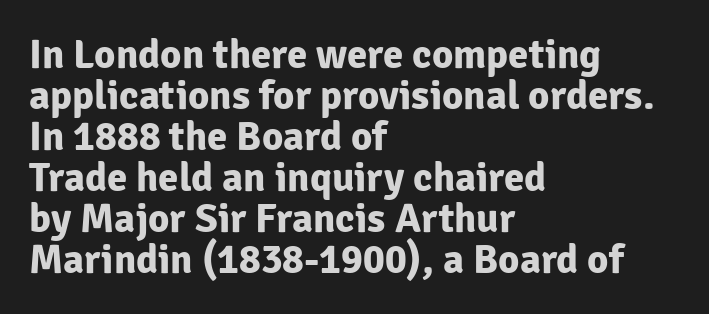
The image shows 41 px bold sans-serif type, upright; set left-aligned, tight line spacing (1.0x), normal letter spacing, not underlined; low stroke contrast and a medium x-height.
